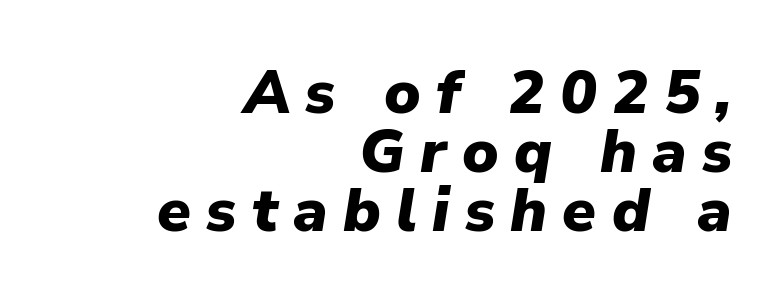
Q: Is the text bold? A: Yes.
Q: Is the text italic (slanted)? A: Yes, it leans right by about 9 degrees.
Q: Is the text underlined? A: No.
Q: How is the paragraph aligned? A: Right-aligned.
Q: Is the spacing between letters normal or unusually wide? A: Unusually wide.
Q: Is the spacing between lines tight, normal or loose? A: Tight.
Q: Width (condensed, normal, or wide)? A: Normal.
Q: Stroke contrast? A: Low.
Q: x-height? A: Medium.
Q: Monospaced? A: No.
